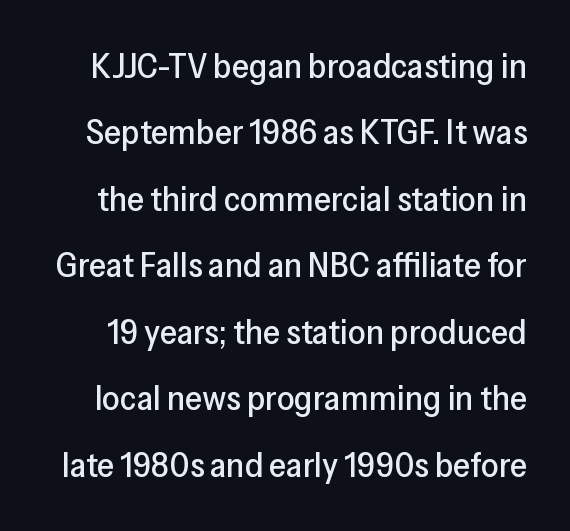
Examine the stroke ends and you'll find no serifs. The specimen omits any rule beneath the text block's lines. Looks like regular typesetting: each glyph gets only the width it needs. This block would shrink considerably if given ordinary leading; it's expanded now. This is the regular roman posture of the typeface. The letterforms sit shoulder to shoulder at normal distance.
